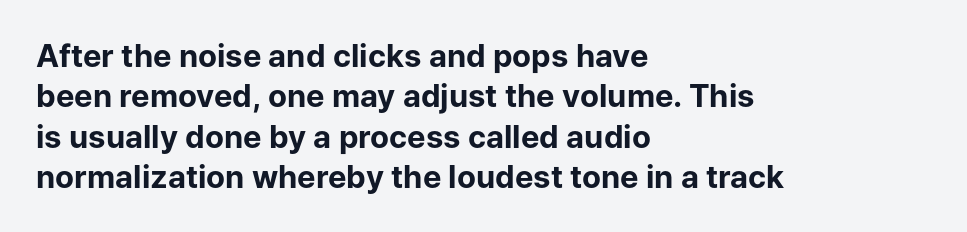
Stroke thickness is high; the sample reads as a true bold. Here the designer chose a conventional face with non-uniform glyph widths. Each line starts at the same left margin while the right side varies. The typeface chosen for these lines omits serifs. Normally led — the rows are evenly, conventionally spaced. Ascenders rise straight up at ninety degrees.
